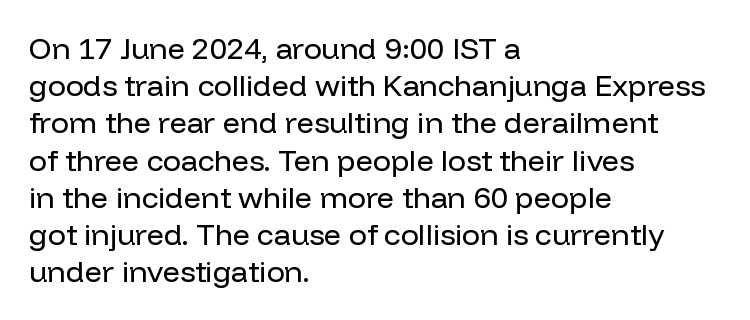
Caption: multi-line text, flush left, ragged right. Descenders are the only things crossing below the line. Posture: vertical. The strokes carry an ordinary text weight at most.
